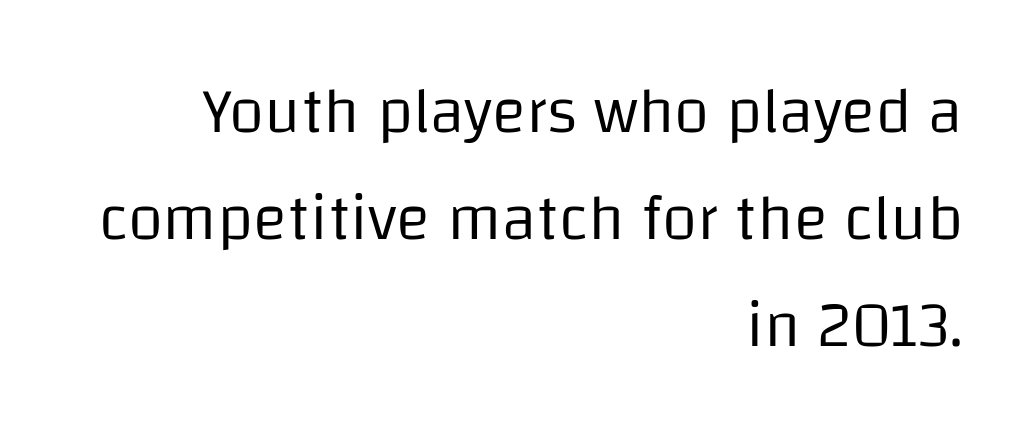
The specimen reads as upright at a glance. Stroke thickness stays within the range of a standard reading face or lighter. The line texture is even and compact thanks to regular tracking. You could not count columns in this text — the font is proportionally spaced. Glance below the letters and you will spot only blank space.
